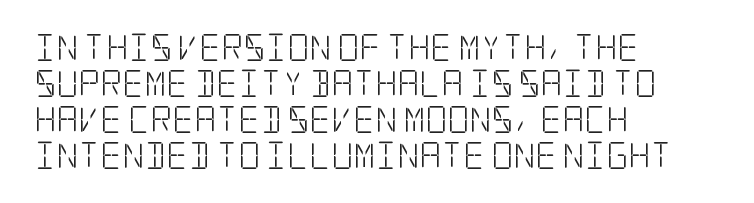
{"italic": "no", "bold": "no", "underline": "no", "align": "left", "line_spacing": "normal", "line_spacing_ratio": 1.33, "letter_spacing": "normal", "letter_spacing_em": 0.0, "glyph_px": 27}
